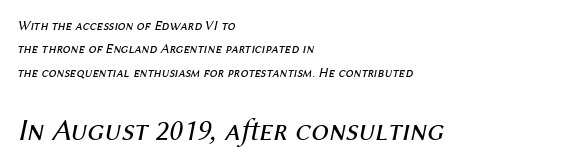
The image shows 31 px regular-weight type, italic (leaning right); set left-aligned, normal line spacing (1.67x), normal letter spacing, not underlined; the second (bottom) block is 2.21x larger; medium stroke contrast and a medium x-height.
